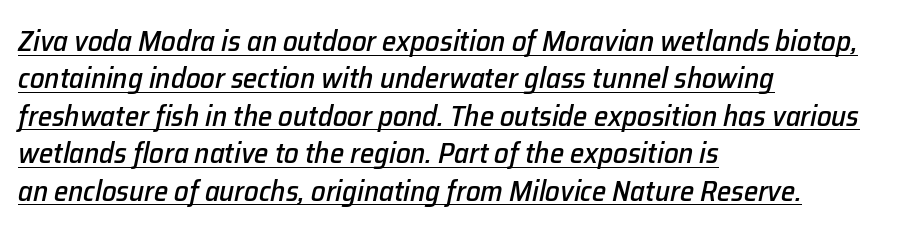
Do the characters align in a grid? No, the font is proportional. A baseline rule has been typeset under these characters. Characters follow at the spacing the type designer built in. Is the type slanted? Yes — the strokes lean at a clear angle.
